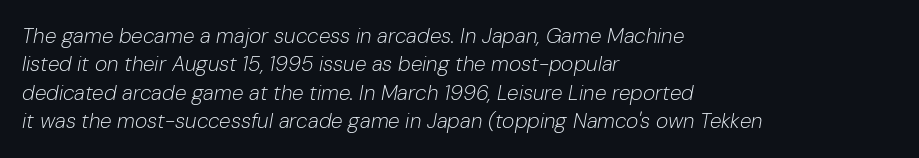
The image shows 21 px text type, italic (leaning right); set left-aligned, normal line spacing (1.35x), normal letter spacing, not underlined.
